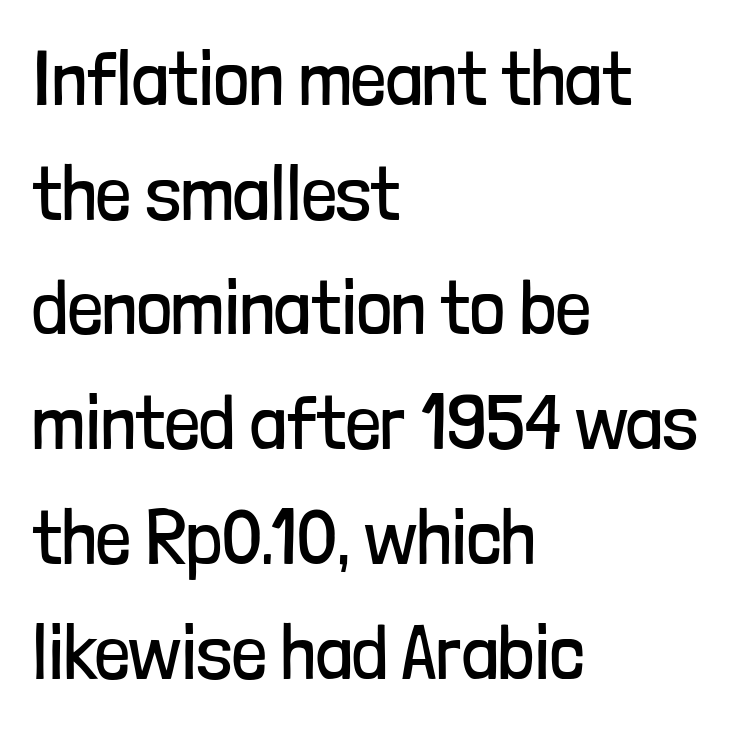
Quick note: underline off. Is the letter spacing exaggerated? No — it looks like the ordinary default. Stroke terminals: plain, sans-serif. Casual observation: everything's shoved over to the left.
